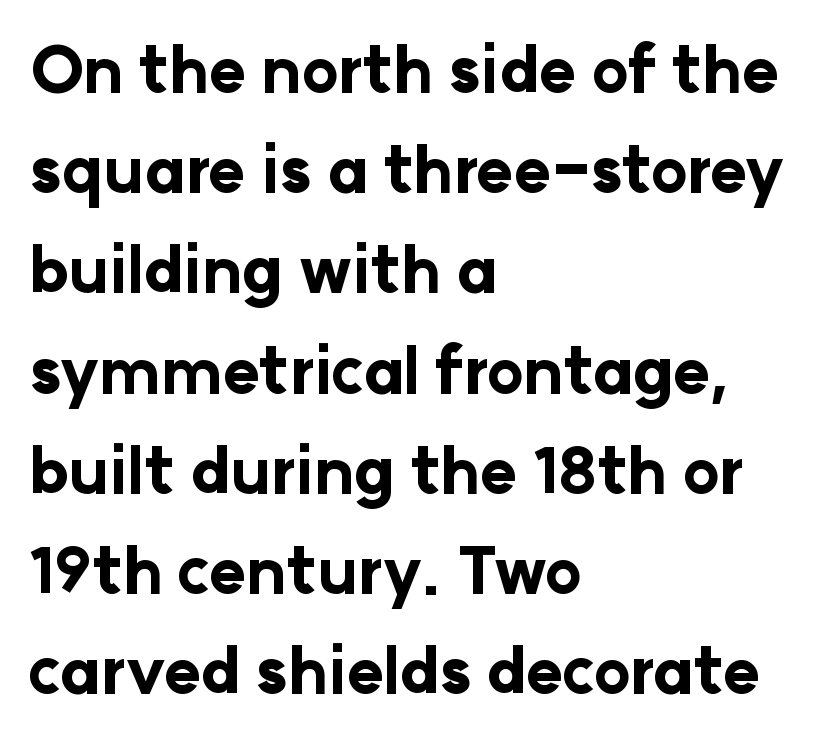
{"serif": "no", "italic": "no", "bold": "yes", "weight": "bold", "width": "normal", "stroke_contrast": "low", "x_height": "medium", "monospaced": "no", "underline": "no", "align": "left", "line_spacing": "normal", "line_spacing_ratio": 1.59, "letter_spacing": "normal", "letter_spacing_em": 0.0, "glyph_px": 63}
